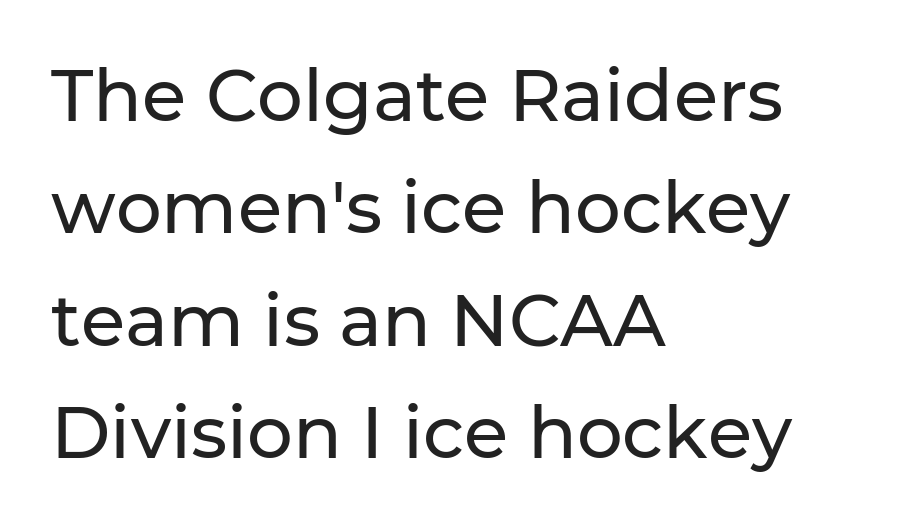
Proportional: the letters do not fall into vertical columns. Each word holds together tightly as a unit, with standard inter-letter gaps. The line-height multiplier appears to be the usual default. The rendering anchors every line to the left-hand side. A typesetter would mark this as roman, not italic.
